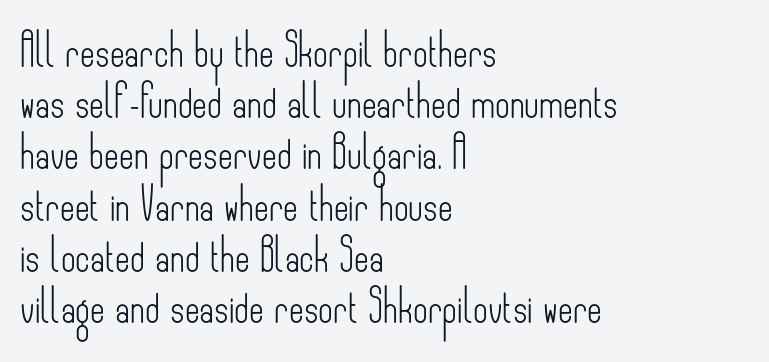
{"serif": "no", "italic": "no", "bold": "no", "weight": "light", "width": "condensed", "stroke_contrast": "low", "x_height": "small", "monospaced": "no", "underline": "no", "align": "left", "line_spacing": "normal", "line_spacing_ratio": 1.6, "letter_spacing": "normal", "letter_spacing_em": 0.0, "glyph_px": 32}
